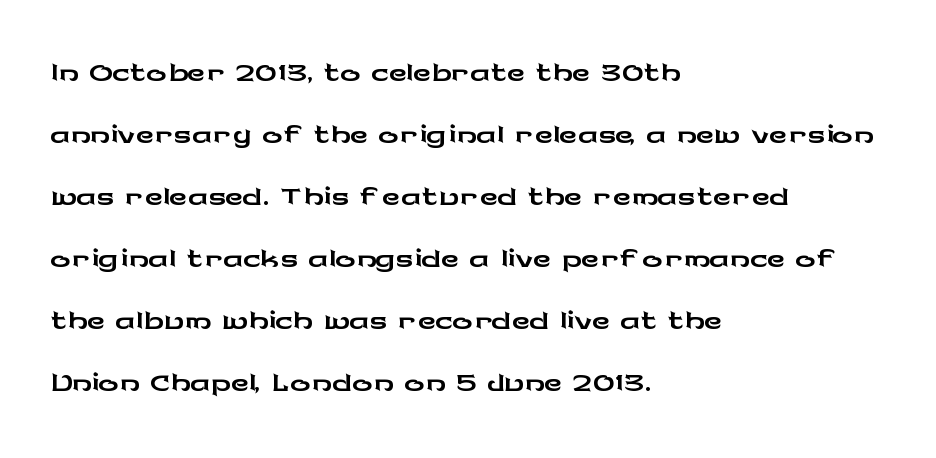
The image shows 50 px wide sans-serif type, upright; set left-aligned, line spacing 1.24x, normal letter spacing, not underlined; low stroke contrast and a medium x-height.
